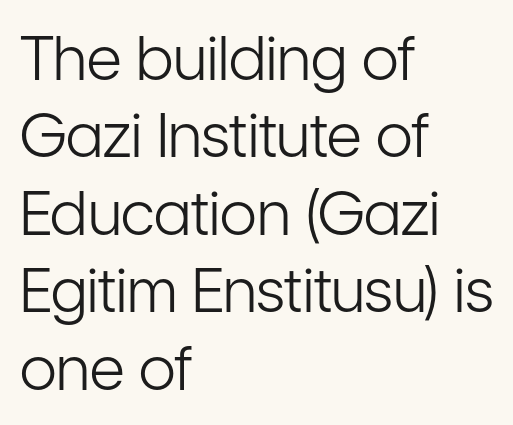
{"serif": "no", "italic": "no", "bold": "no", "weight": "light", "width": "condensed", "stroke_contrast": "low", "x_height": "medium", "monospaced": "no", "underline": "no", "align": "left", "line_spacing": "normal", "line_spacing_ratio": 1.27, "letter_spacing": "normal", "letter_spacing_em": 0.0, "glyph_px": 61}
